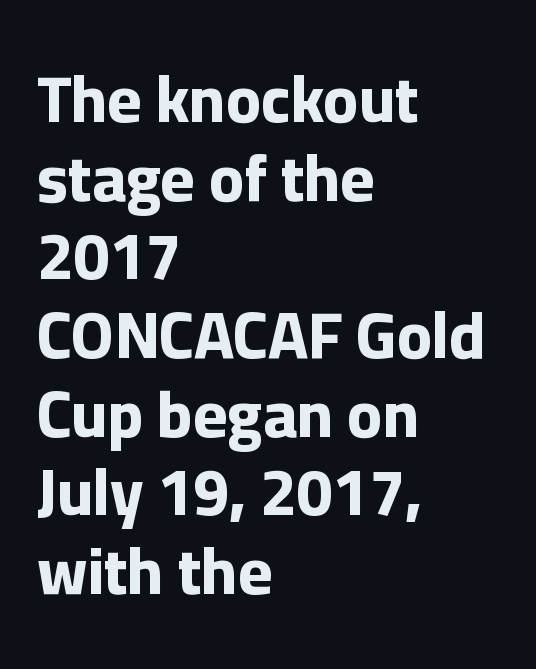
Does extra space separate the letters? No, they use regular spacing. Only glyphs here, with clear space below each row. Character widths vary here, with narrow letters taking less room than wide ones. These lines are composed in type without serifs.
